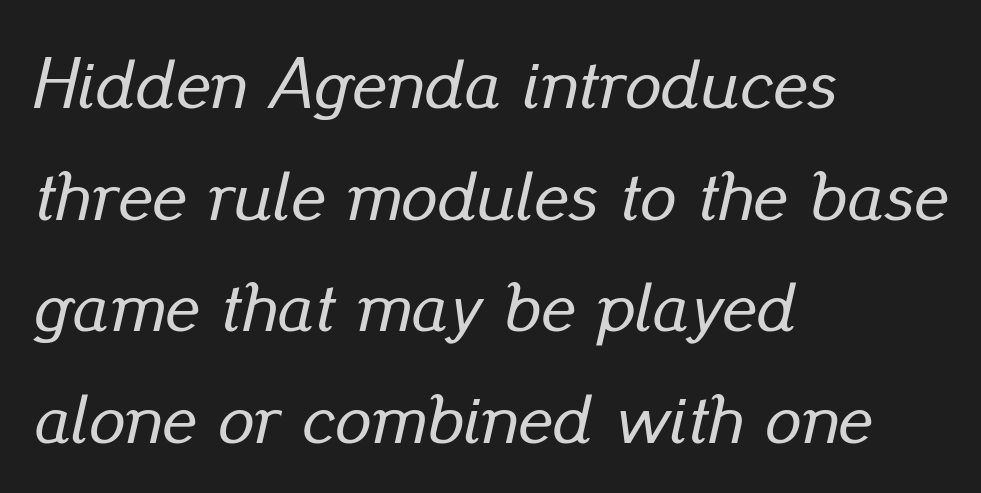
The image shows 72 px text type, italic (leaning right); set left-aligned, normal line spacing (1.55x), normal letter spacing, not underlined; low stroke contrast and a small x-height.
